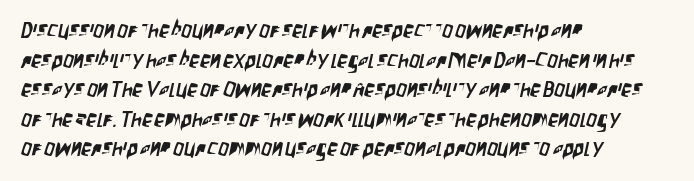
Q: Is the text underlined? A: No.
Q: How is the paragraph aligned? A: Left-aligned.
Q: Is the spacing between letters normal or unusually wide? A: Normal.
Q: Is the spacing between lines tight, normal or loose? A: Normal.
